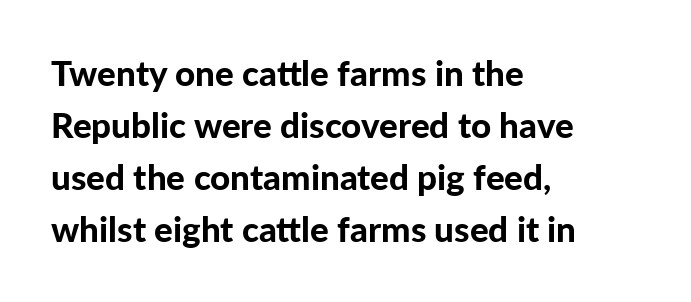
The image shows 35 px bold sans-serif type, upright; set left-aligned, normal line spacing (1.49x), normal letter spacing, not underlined; low stroke contrast and a medium x-height.
